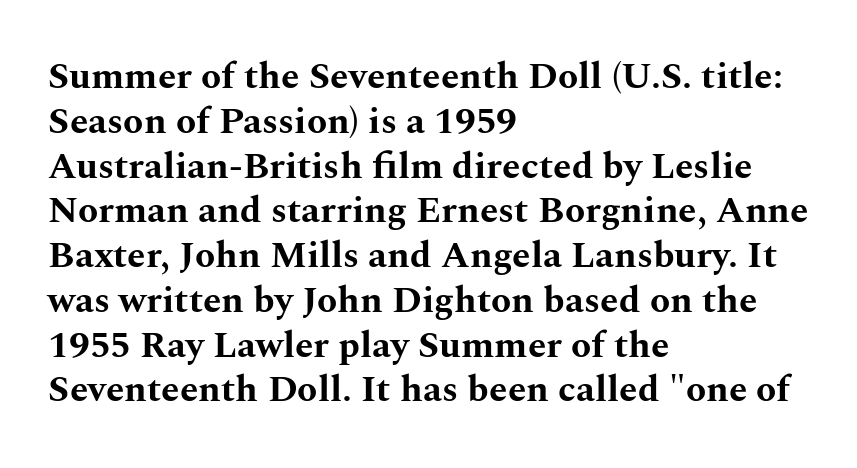
The image shows 37 px bold, wide serif type, upright; set left-aligned, line spacing 1.21x, normal letter spacing, not underlined; medium stroke contrast and a medium x-height.
